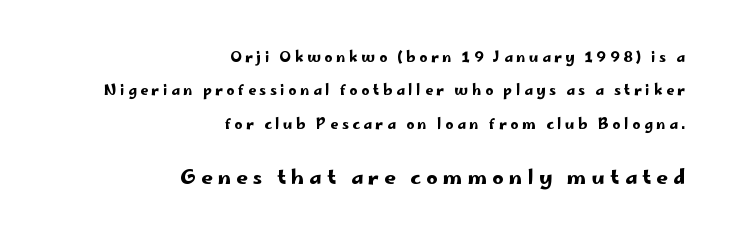
The rag falls on the left side of this text block. The specimen reads as upright at a glance. The face used here appears at its bigger size in the lower chunk. A clean baseline with only descenders dipping below it. The vertical gap from one line to the next is large. Letter spacing: wide.
